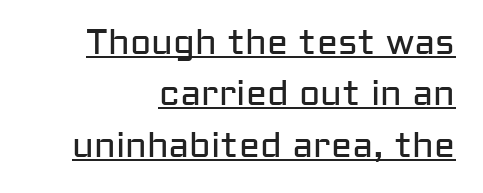
The image shows 35 px regular-weight sans-serif type, upright; set right-aligned, normal line spacing (1.47x), normal letter spacing, underlined; low stroke contrast and a medium x-height.
